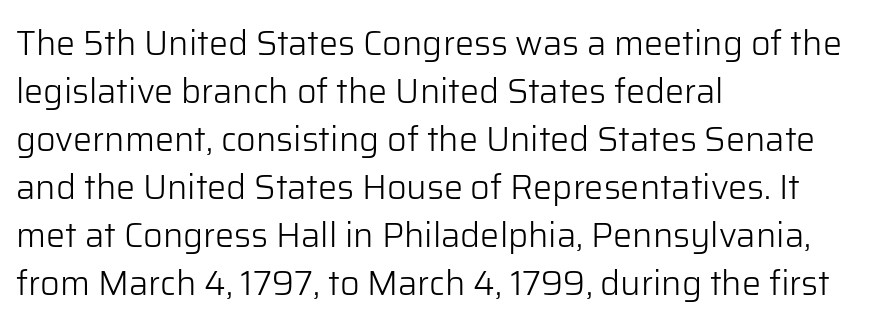
The image shows 34 px light sans-serif type, upright; set left-aligned, normal line spacing (1.41x), normal letter spacing, not underlined; low stroke contrast and a medium x-height.
